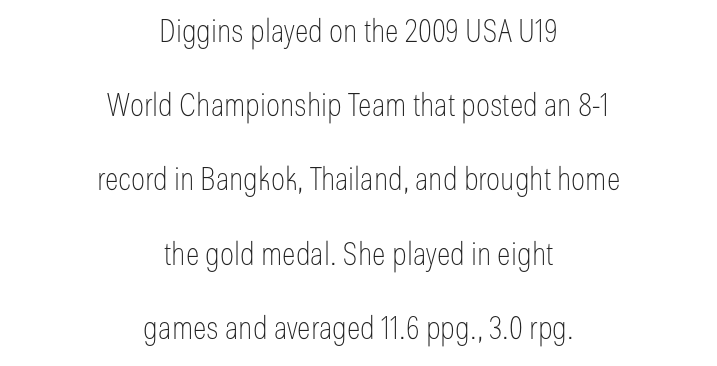
Q: Is the text bold? A: No.
Q: Is the text italic (slanted)? A: No, it is upright.
Q: Is the typeface a serif or a sans-serif typeface? A: Sans-serif.
Q: Is the text underlined? A: No.
Q: How is the paragraph aligned? A: Centered.
Q: Is the spacing between letters normal or unusually wide? A: Normal.
Q: Is the spacing between lines tight, normal or loose? A: Loose.
Q: Width (condensed, normal, or wide)? A: Condensed.
Q: Stroke contrast? A: Low.
Q: x-height? A: Medium.
Q: Monospaced? A: No.
